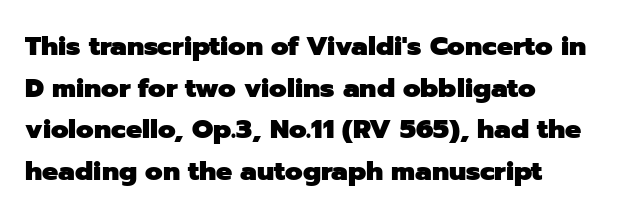
This sample keeps an unexceptional amount of space between lines. Which margin do the lines hug? The left one — the right edge is uneven. The specimen omits any rule beneath the text block's lines. Students, note that the glyphs here touch the page at normal intervals. This is heavy type, rendered in bold.
